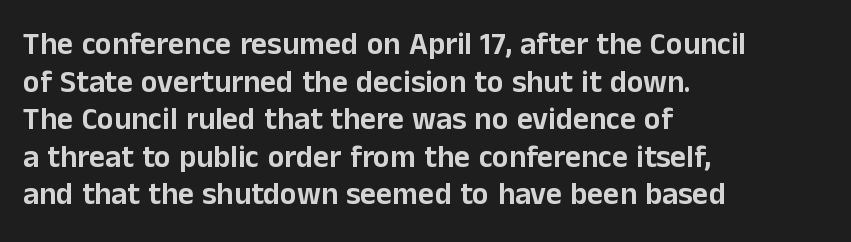
The lettering holds an erect, upright posture throughout. Teacher's note: observe the even left margin — that is flush-left alignment. Tracking here is standard; glyphs follow each other at the usual distance. The words here are not underlined. To sum up the face: it is a sans, with no serifs. Note the varied advance widths — an 'i' is clearly narrower than an 'm'.
